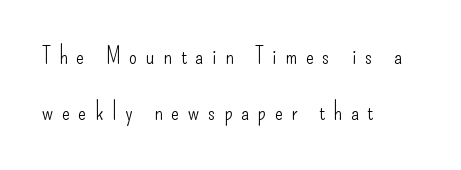
{"italic": "no", "bold": "no", "underline": "no", "align": "left", "line_spacing": "loose", "line_spacing_ratio": 2.44, "letter_spacing": "wide", "letter_spacing_em": 0.38, "glyph_px": 23}
